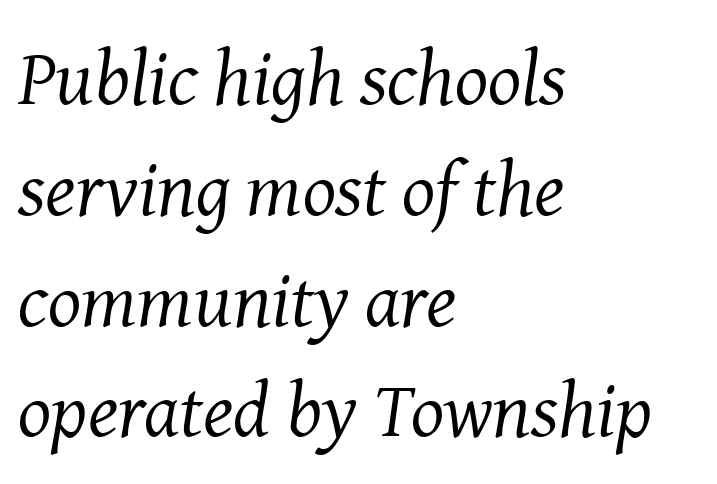
These lines are set flush left with a ragged right edge. Spacing between characters is what you'd get straight out of the box. No heavy texture on the line: the type isn't bold. Do the characters align in a grid? No, the font is proportional. The glyphs are unaccompanied by any horizontal stroke below them.
